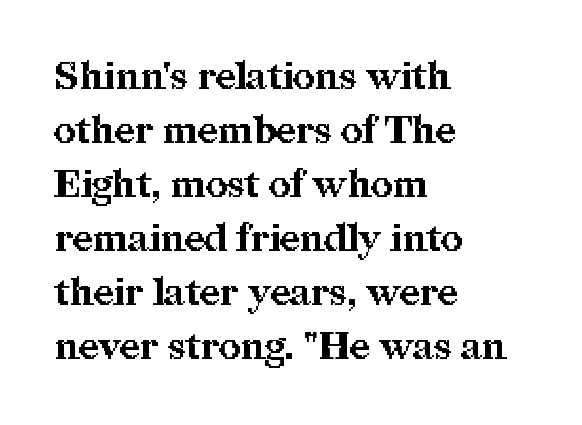
The image shows 38 px bold serif type, upright; set left-aligned, normal line spacing (1.42x), normal letter spacing, not underlined; medium stroke contrast and a medium x-height.
